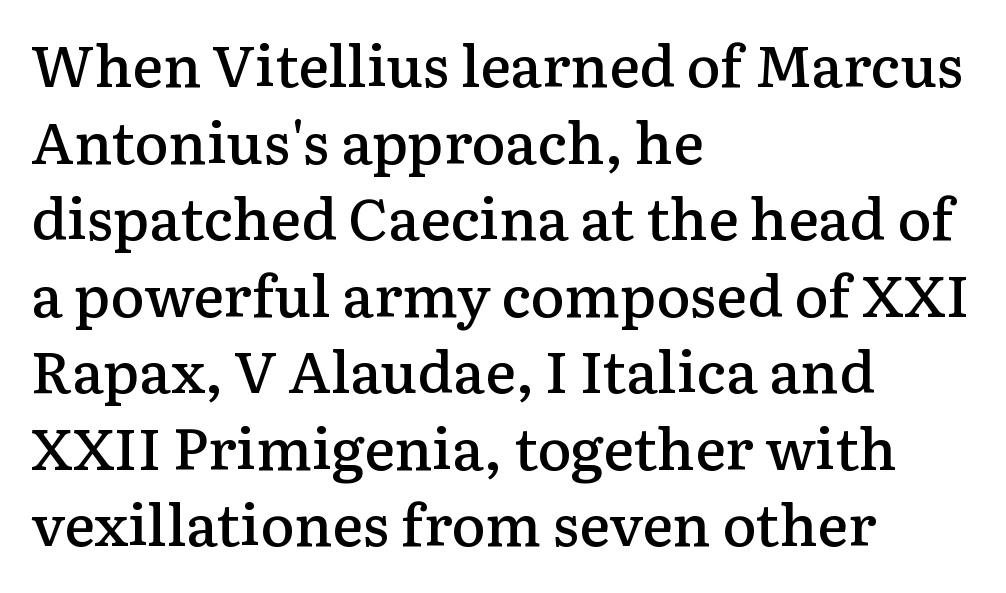
Q: Is the text bold? A: Semi-bold.
Q: Is the text italic (slanted)? A: No, it is upright.
Q: Is the typeface a serif or a sans-serif typeface? A: Serif.
Q: Is the text underlined? A: No.
Q: How is the paragraph aligned? A: Left-aligned.
Q: Is the spacing between letters normal or unusually wide? A: Normal.
Q: Is the spacing between lines tight, normal or loose? A: Normal.
Q: Width (condensed, normal, or wide)? A: Normal.
Q: Stroke contrast? A: Low.
Q: x-height? A: Medium.
Q: Monospaced? A: No.
